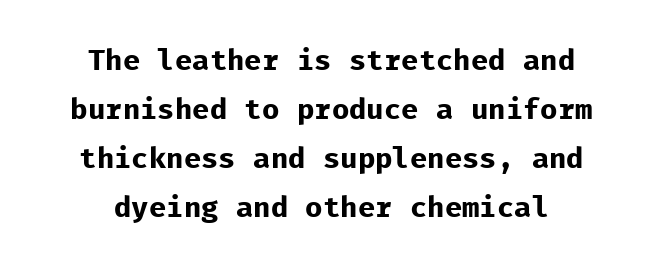
{"serif": "no", "italic": "no", "bold": "yes", "weight": "bold", "width": "normal", "stroke_contrast": "low", "x_height": "medium", "monospaced": "yes", "underline": "no", "line_spacing": "normal", "line_spacing_ratio": 1.69, "letter_spacing": "normal", "letter_spacing_em": 0.0, "glyph_px": 29}
